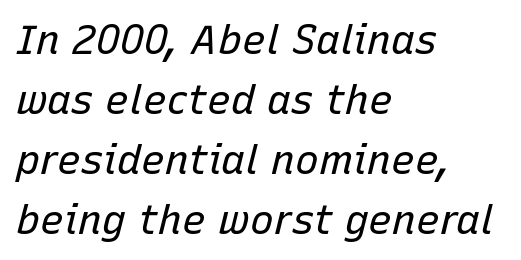
If you drew a ruler down the left edge, every line would touch it. You could call the tracking neutral — neither tight nor loose. Compared with ordinary roman type, these characters are visibly tilted. The passage shown stacks its lines at a standard gap. The characters are drawn with everyday or finer stroke widths.
